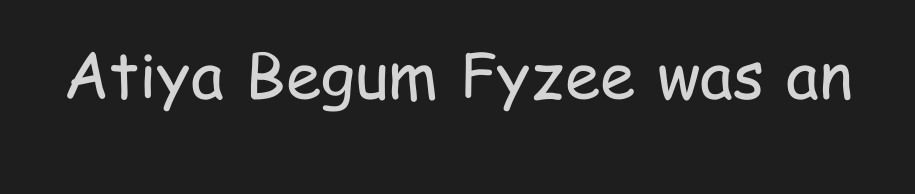
{"serif": "no", "italic": "no", "bold": "no", "weight": "regular", "width": "condensed", "stroke_contrast": "low", "x_height": "medium", "monospaced": "no", "underline": "no", "letter_spacing": "normal", "letter_spacing_em": 0.0, "glyph_px": 64}
